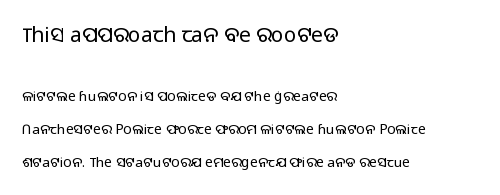
The image shows 21 px text type, upright; set left-aligned, loose line spacing (2.35x), normal letter spacing, not underlined; the first (top) block is 1.5x larger.
